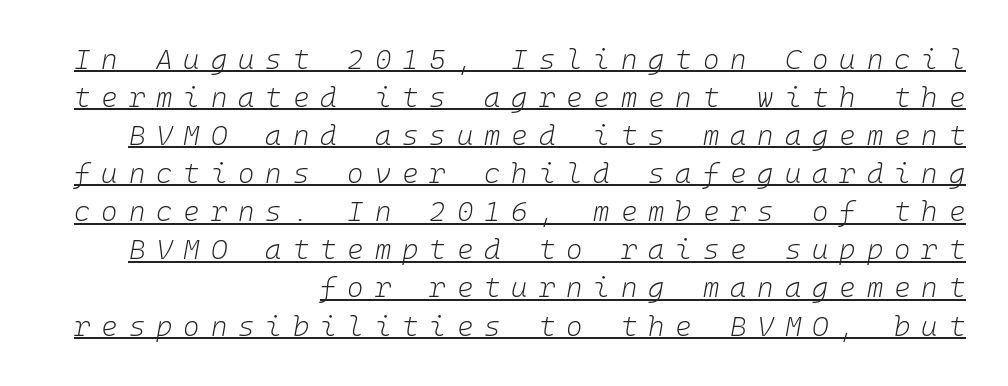
Q: Is the text bold? A: No.
Q: Is the text italic (slanted)? A: Yes, it leans right by about 10 degrees.
Q: Is the text underlined? A: Yes.
Q: How is the paragraph aligned? A: Right-aligned.
Q: Is the spacing between letters normal or unusually wide? A: Unusually wide.
Q: Is the spacing between lines tight, normal or loose? A: Normal.
Q: Width (condensed, normal, or wide)? A: Normal.
Q: Stroke contrast? A: Low.
Q: x-height? A: Medium.
